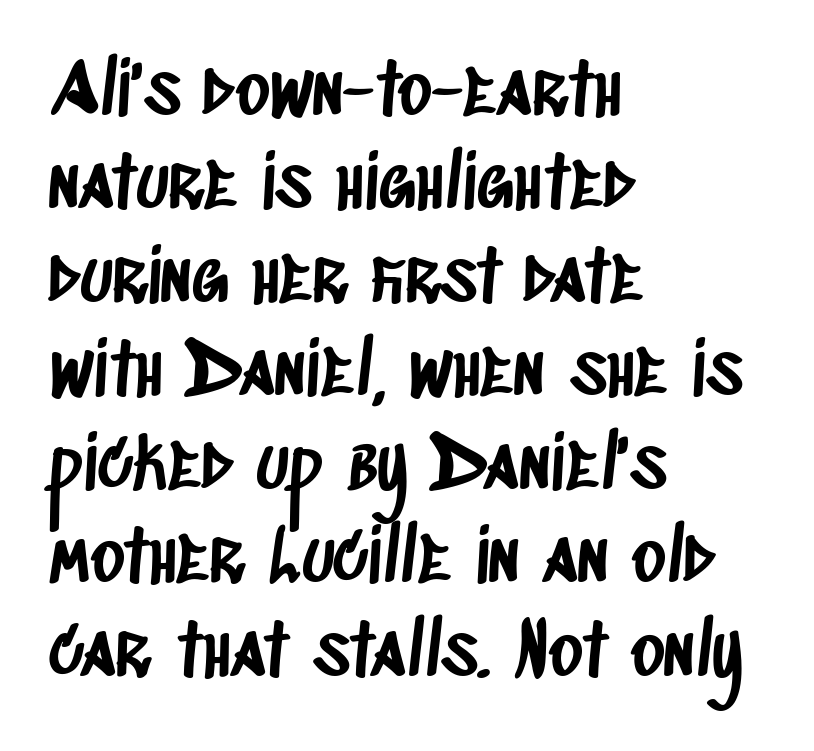
{"serif": "no", "width": "condensed", "stroke_contrast": "low", "x_height": "large", "monospaced": "no", "underline": "no", "align": "left", "line_spacing": "normal", "line_spacing_ratio": 1.28, "letter_spacing": "normal", "letter_spacing_em": 0.0, "glyph_px": 73}
